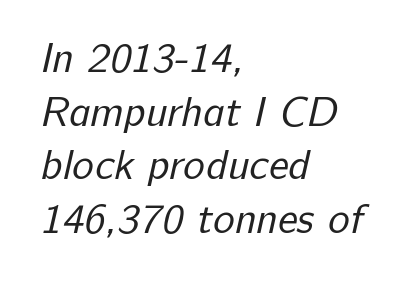
Here the designer chose a conventional face with non-uniform glyph widths. Reading down the column, the eye jumps a familiar distance to each next line. Weight: in the light-to-regular range. The specimen omits any rule beneath the text block's lines.
